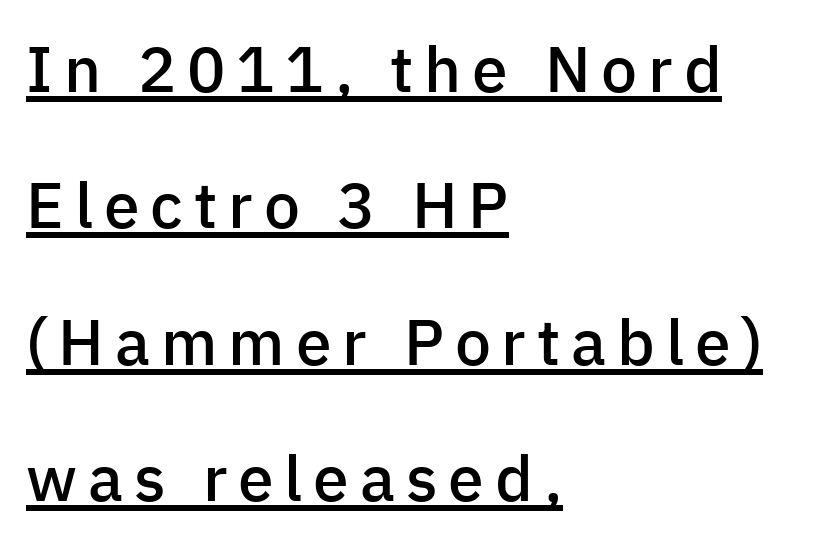
Q: Is the text bold? A: Semi-bold.
Q: Is the text italic (slanted)? A: No, it is upright.
Q: Is the typeface a serif or a sans-serif typeface? A: Sans-serif.
Q: Is the text underlined? A: Yes.
Q: How is the paragraph aligned? A: Left-aligned.
Q: Is the spacing between lines tight, normal or loose? A: Loose.
Q: Width (condensed, normal, or wide)? A: Normal.
Q: Stroke contrast? A: Low.
Q: x-height? A: Medium.
Q: Monospaced? A: No.
